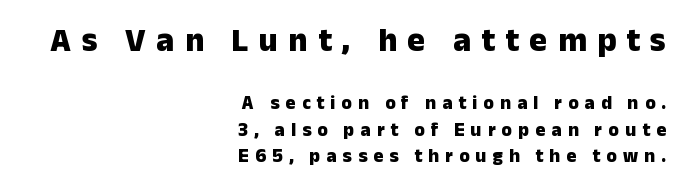
{"serif": "no", "italic": "no", "bold": "yes", "weight": "heavy", "width": "normal", "stroke_contrast": "low", "x_height": "medium", "monospaced": "no", "underline": "no", "align": "right", "line_spacing": "normal", "line_spacing_ratio": 1.39, "letter_spacing": "wide", "letter_spacing_em": 0.32, "larger_block": "first", "size_ratio": 1.74, "glyph_px": 33}
